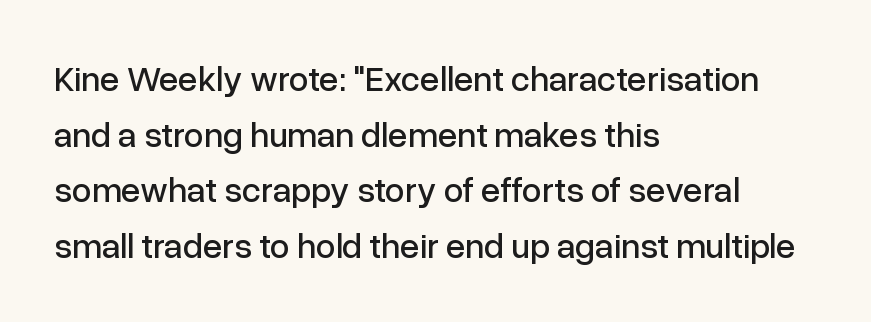
The image shows 35 px sans-serif type, upright; set left-aligned, normal line spacing (1.59x), normal letter spacing, not underlined; low stroke contrast and a medium x-height.
